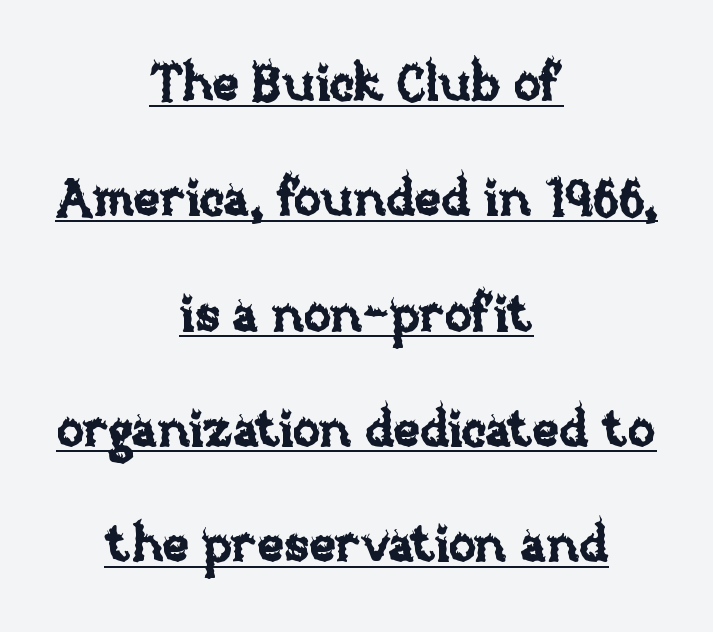
The image shows 51 px text type, upright; set centered, loose line spacing (2.26x), normal letter spacing, underlined; low stroke contrast and a large x-height.
